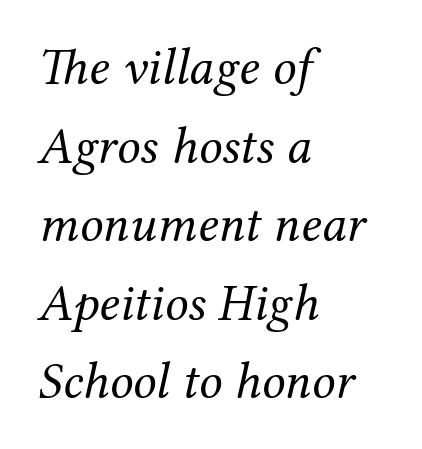
Q: Is the text bold? A: No.
Q: Is the text italic (slanted)? A: Yes, it leans right by about 12 degrees.
Q: Is the typeface a serif or a sans-serif typeface? A: Serif.
Q: Is the text underlined? A: No.
Q: How is the paragraph aligned? A: Left-aligned.
Q: Is the spacing between letters normal or unusually wide? A: Normal.
Q: Is the spacing between lines tight, normal or loose? A: Normal.
Q: Width (condensed, normal, or wide)? A: Normal.
Q: Stroke contrast? A: Medium.
Q: x-height? A: Medium.
Q: Monospaced? A: No.
